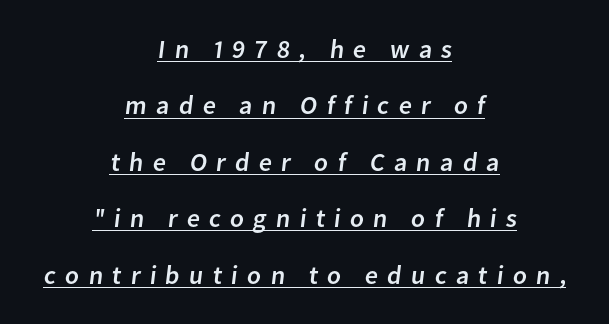
The image shows 26 px text type; set centered, loose line spacing (2.17x), unusually wide letter spacing (+0.35 em), underlined.
